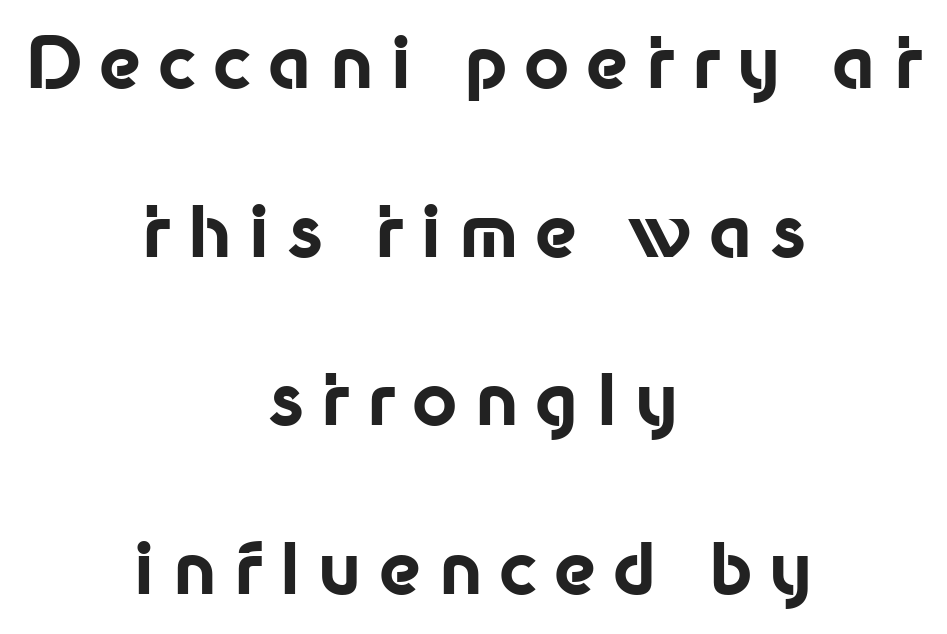
Q: Is the text bold? A: Yes.
Q: Is the text italic (slanted)? A: No, it is upright.
Q: Is the typeface a serif or a sans-serif typeface? A: Sans-serif.
Q: Is the text underlined? A: No.
Q: How is the paragraph aligned? A: Centered.
Q: Is the spacing between letters normal or unusually wide? A: Unusually wide.
Q: Is the spacing between lines tight, normal or loose? A: Loose.
Q: Width (condensed, normal, or wide)? A: Normal.
Q: Stroke contrast? A: Low.
Q: x-height? A: Medium.
Q: Monospaced? A: No.
